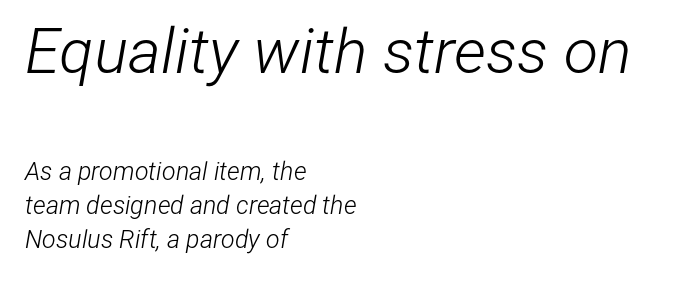
The letters in the upper block stand taller than those in the block below. Horizontal bands of white between lines are of average thickness. The compositor pushed each line to the left boundary. The strokes carry an ordinary text weight at most.
